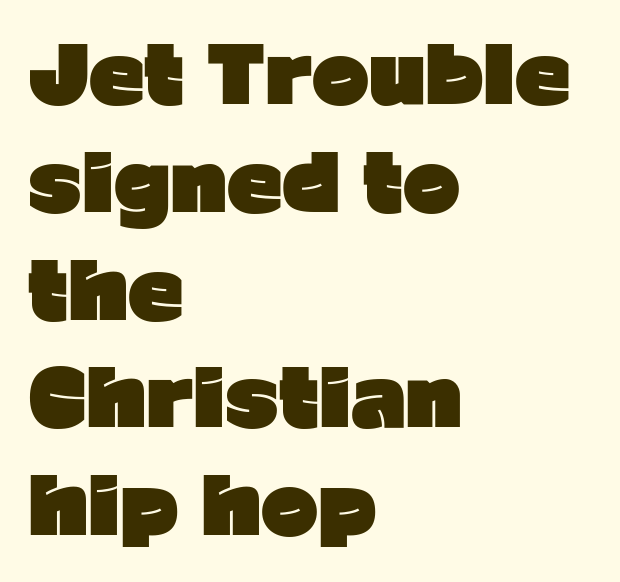
{"serif": "no", "italic": "no", "bold": "yes", "weight": "heavy", "width": "normal", "stroke_contrast": "low", "x_height": "medium", "monospaced": "no", "underline": "no", "align": "left", "line_spacing": "normal", "line_spacing_ratio": 1.4, "letter_spacing": "normal", "letter_spacing_em": 0.0, "glyph_px": 77}
